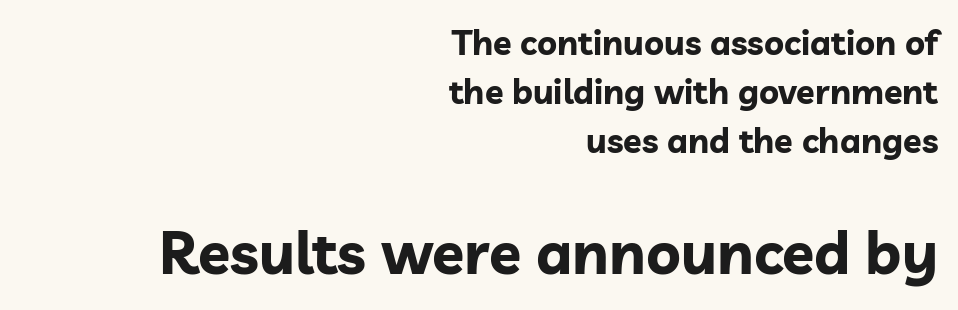
The image shows 59 px bold sans-serif type, upright; set right-aligned, normal line spacing (1.44x), normal letter spacing, not underlined; the second (bottom) block is 1.74x larger; low stroke contrast and a medium x-height.
